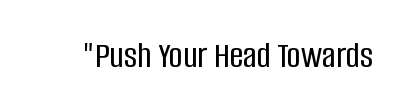
Q: Is the text italic (slanted)? A: No, it is upright.
Q: Is the typeface a serif or a sans-serif typeface? A: Sans-serif.
Q: Is the text underlined? A: No.
Q: Is the spacing between letters normal or unusually wide? A: Normal.
Q: Width (condensed, normal, or wide)? A: Condensed.
Q: Stroke contrast? A: Low.
Q: x-height? A: Large.
Q: Monospaced? A: No.
